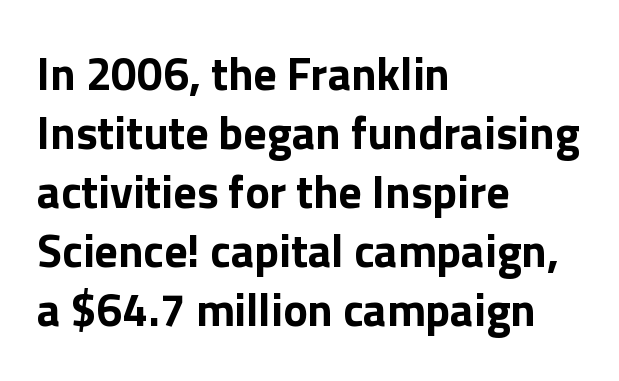
Q: Is the text bold? A: Yes.
Q: Is the text italic (slanted)? A: No, it is upright.
Q: Is the typeface a serif or a sans-serif typeface? A: Sans-serif.
Q: Is the text underlined? A: No.
Q: How is the paragraph aligned? A: Left-aligned.
Q: Is the spacing between letters normal or unusually wide? A: Normal.
Q: Is the spacing between lines tight, normal or loose? A: Normal.
Q: Width (condensed, normal, or wide)? A: Normal.
Q: Stroke contrast? A: Low.
Q: x-height? A: Medium.
Q: Monospaced? A: No.
